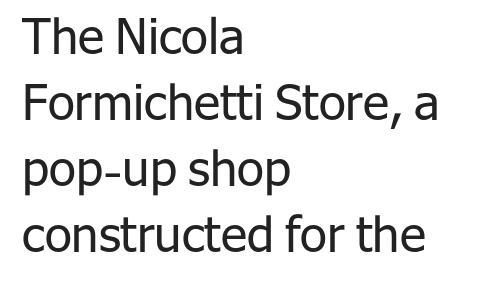
Posture: upright roman. Lines of text with bare space underneath. These lines stack with their left ends in a neat column. Weight: in the light-to-regular range. You could call the tracking neutral — neither tight nor loose. Observe the absence of serifs on each vertical stroke in this sample.
